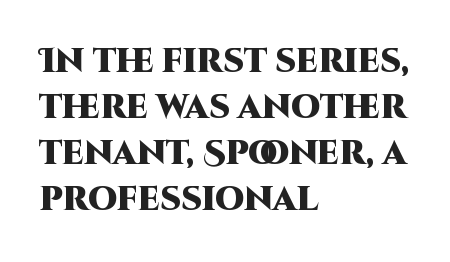
Q: Is the text bold? A: Yes.
Q: Is the text italic (slanted)? A: No, it is upright.
Q: Is the typeface a serif or a sans-serif typeface? A: Sans-serif.
Q: Is the text underlined? A: No.
Q: How is the paragraph aligned? A: Left-aligned.
Q: Is the spacing between letters normal or unusually wide? A: Normal.
Q: Is the spacing between lines tight, normal or loose? A: Normal.
Q: Width (condensed, normal, or wide)? A: Normal.
Q: Stroke contrast? A: High.
Q: x-height? A: Large.
Q: Monospaced? A: No.
